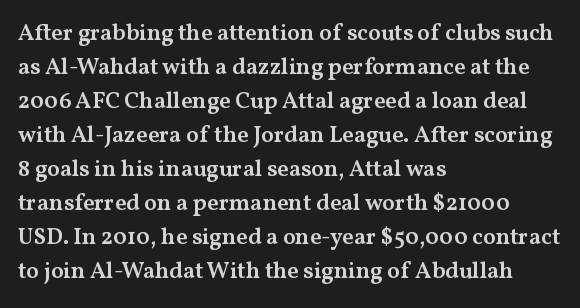
Q: Is the text bold? A: Semi-bold.
Q: Is the text italic (slanted)? A: No, it is upright.
Q: Is the text underlined? A: No.
Q: How is the paragraph aligned? A: Left-aligned.
Q: Is the spacing between letters normal or unusually wide? A: Normal.
Q: Is the spacing between lines tight, normal or loose? A: Normal.
